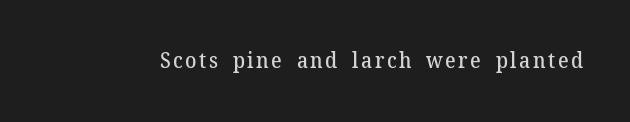
Q: Is the text bold? A: Semi-bold.
Q: Is the text italic (slanted)? A: No, it is upright.
Q: Is the text underlined? A: No.
